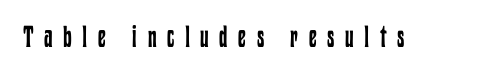
{"italic": "no", "bold": "no", "weight": "regular", "width": "condensed", "stroke_contrast": "low", "x_height": "medium", "monospaced": "no", "underline": "no", "letter_spacing": "wide", "letter_spacing_em": 0.35, "glyph_px": 30}
